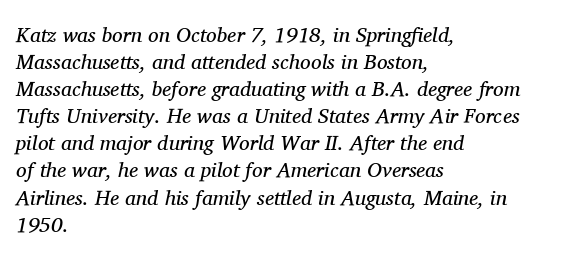
{"italic": "yes", "lean": "right", "slant_degrees": 11, "bold": "no", "underline": "no", "align": "left", "line_spacing": "normal", "line_spacing_ratio": 1.29, "letter_spacing": "normal", "letter_spacing_em": 0.0, "glyph_px": 21}
